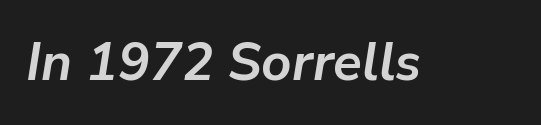
{"italic": "yes", "lean": "right", "slant_degrees": 9, "bold": "yes", "weight": "semibold", "width": "normal", "stroke_contrast": "low", "x_height": "medium", "monospaced": "no", "underline": "no", "letter_spacing": "normal", "letter_spacing_em": 0.0, "glyph_px": 53}
